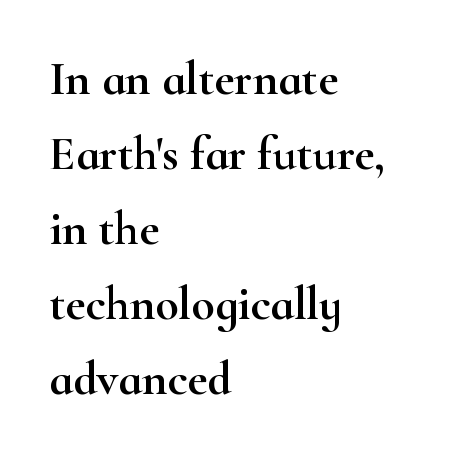
{"serif": "yes", "italic": "no", "width": "wide", "stroke_contrast": "high", "x_height": "small", "monospaced": "no", "underline": "no", "align": "left", "line_spacing": "normal", "line_spacing_ratio": 1.56, "letter_spacing": "normal", "letter_spacing_em": 0.0, "glyph_px": 48}
